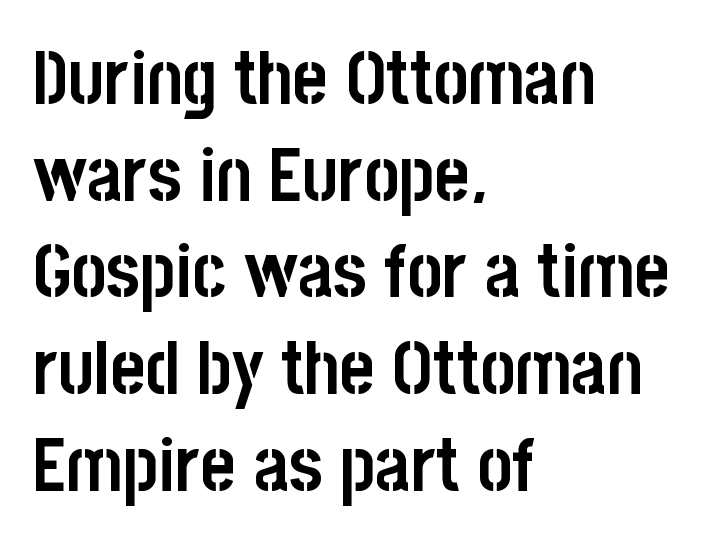
{"serif": "no", "italic": "no", "bold": "yes", "weight": "semibold", "width": "condensed", "stroke_contrast": "low", "x_height": "large", "monospaced": "no", "underline": "no", "align": "left", "line_spacing": "normal", "line_spacing_ratio": 1.29, "letter_spacing": "normal", "letter_spacing_em": 0.0, "glyph_px": 75}
